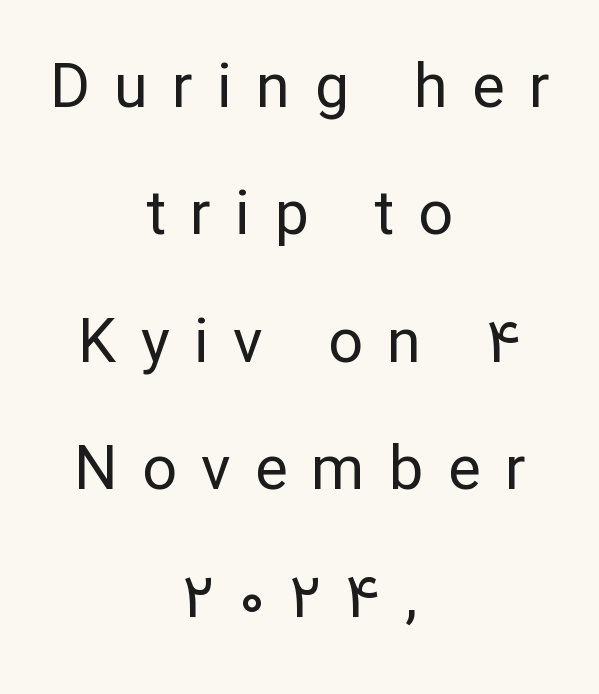
{"serif": "no", "italic": "no", "bold": "no", "weight": "regular", "width": "normal", "stroke_contrast": "low", "x_height": "medium", "monospaced": "no", "underline": "no", "align": "center", "line_spacing": "loose", "line_spacing_ratio": 2.09, "letter_spacing": "wide", "letter_spacing_em": 0.4, "glyph_px": 61}
